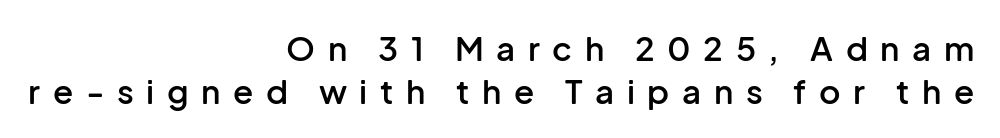
Inter-character spacing is expanded well beyond the font's built-in metrics. Stroke terminals: plain, sans-serif. Every row of glyphs terminates at an identical x-position on the right. The gap between lines stays unmarked. Proportional: the letters do not fall into vertical columns.
